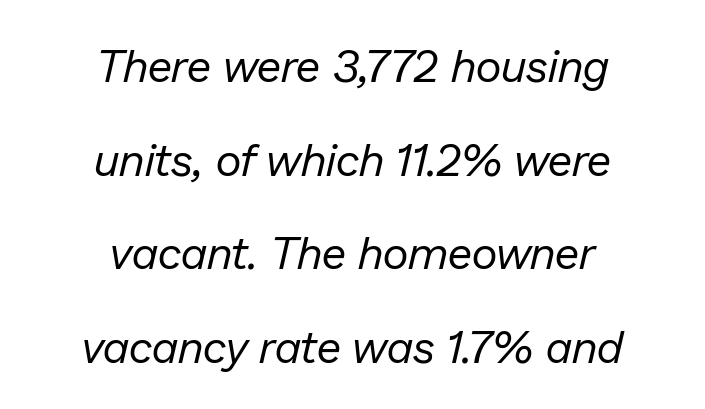
The image shows 45 px regular-weight type, italic (leaning right); set centered, loose line spacing (2.08x), normal letter spacing, not underlined; low stroke contrast and a medium x-height.
